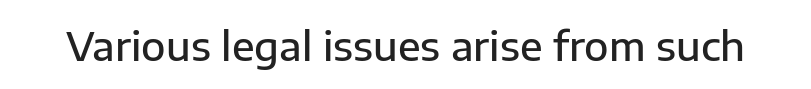
Q: Is the text bold? A: Semi-bold.
Q: Is the text italic (slanted)? A: No, it is upright.
Q: Is the typeface a serif or a sans-serif typeface? A: Sans-serif.
Q: Is the text underlined? A: No.
Q: Is the spacing between letters normal or unusually wide? A: Normal.
Q: Width (condensed, normal, or wide)? A: Normal.
Q: Stroke contrast? A: Low.
Q: x-height? A: Medium.
Q: Monospaced? A: No.
